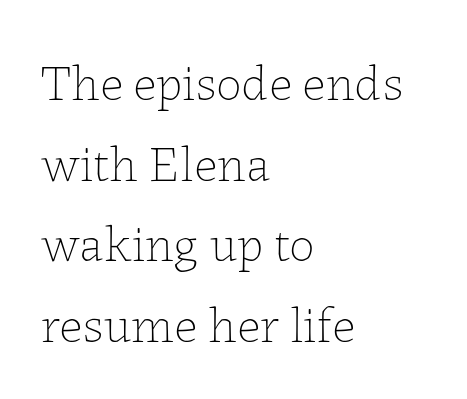
The image shows 51 px thin type, upright; set left-aligned, normal line spacing (1.58x), normal letter spacing, not underlined; low stroke contrast and a medium x-height.
